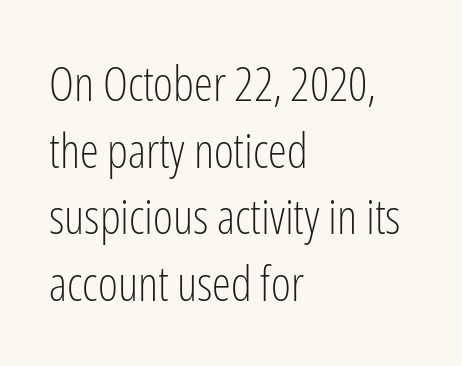
{"serif": "no", "italic": "no", "bold": "no", "weight": "light", "width": "condensed", "stroke_contrast": "low", "x_height": "medium", "monospaced": "no", "underline": "no", "align": "left", "line_spacing": "normal", "line_spacing_ratio": 1.39, "letter_spacing": "normal", "letter_spacing_em": 0.0, "glyph_px": 48}
